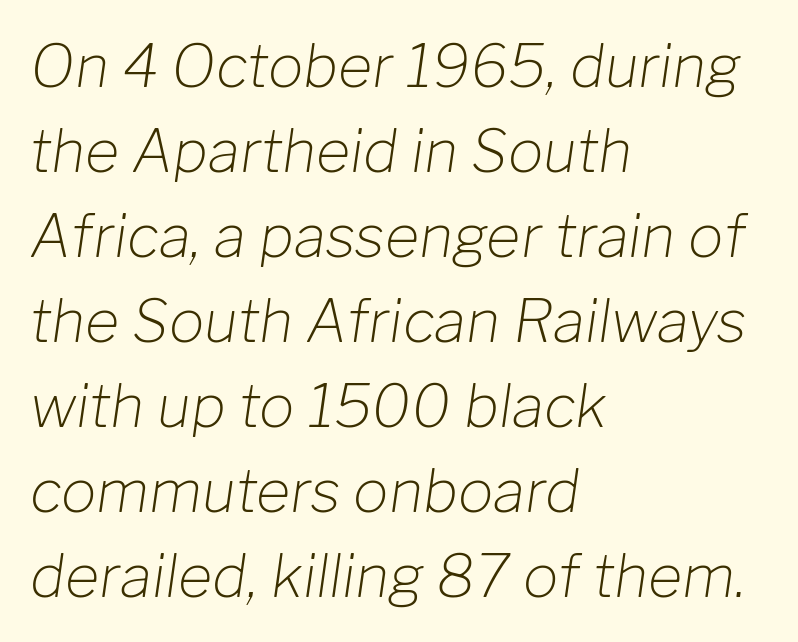
Q: Is the text bold? A: No.
Q: Is the text italic (slanted)? A: Yes, it leans right by about 8 degrees.
Q: Is the text underlined? A: No.
Q: How is the paragraph aligned? A: Left-aligned.
Q: Is the spacing between letters normal or unusually wide? A: Normal.
Q: Is the spacing between lines tight, normal or loose? A: Normal.
Q: Width (condensed, normal, or wide)? A: Normal.
Q: Stroke contrast? A: Low.
Q: x-height? A: Medium.
Q: Monospaced? A: No.
